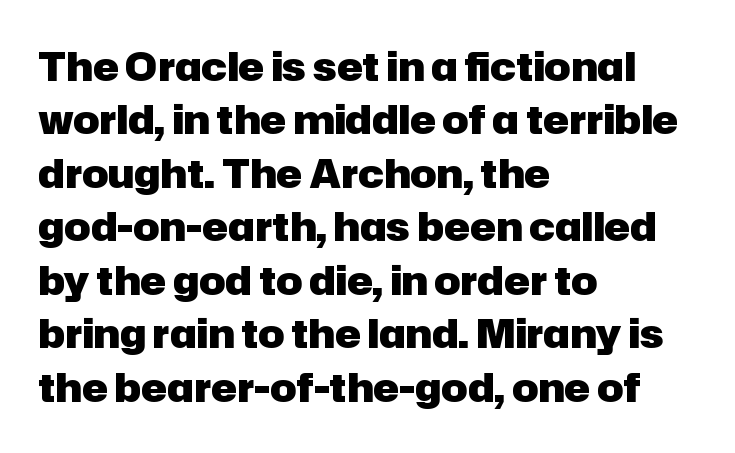
Baseline-to-baseline distance is the conventional proportion of letter height. Each glyph is drawn with heavy, bold strokes. The area under the type is left untouched. Check where the strokes stop: nothing finishes them off — pure sans.
